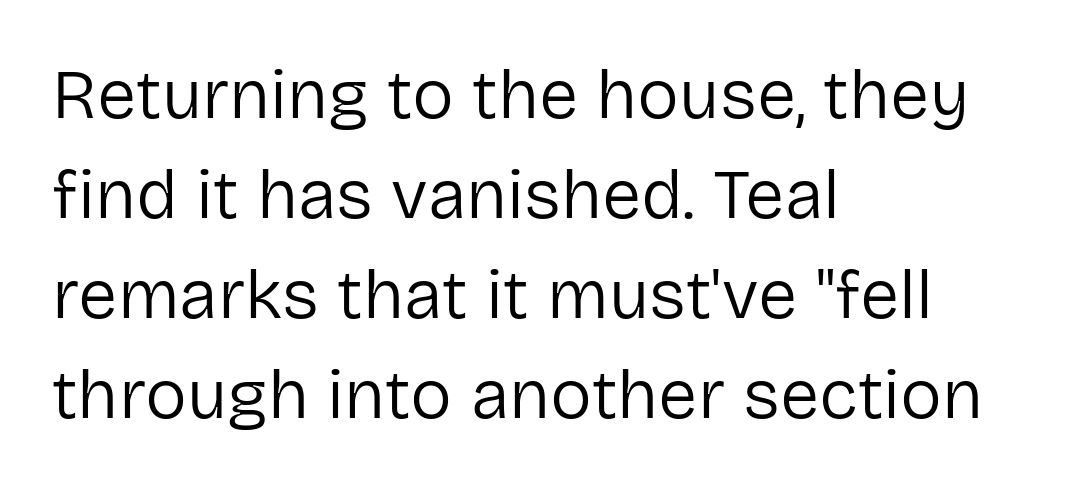
Q: Is the text bold? A: No.
Q: Is the text italic (slanted)? A: No, it is upright.
Q: Is the typeface a serif or a sans-serif typeface? A: Sans-serif.
Q: Is the text underlined? A: No.
Q: How is the paragraph aligned? A: Left-aligned.
Q: Is the spacing between letters normal or unusually wide? A: Normal.
Q: Is the spacing between lines tight, normal or loose? A: Normal.
Q: Width (condensed, normal, or wide)? A: Normal.
Q: Stroke contrast? A: Low.
Q: x-height? A: Medium.
Q: Monospaced? A: No.
